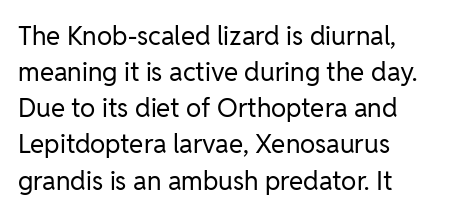
{"italic": "no", "bold": "no", "underline": "no", "align": "left", "line_spacing": "normal", "line_spacing_ratio": 1.39, "letter_spacing": "normal", "letter_spacing_em": 0.0, "glyph_px": 26}
